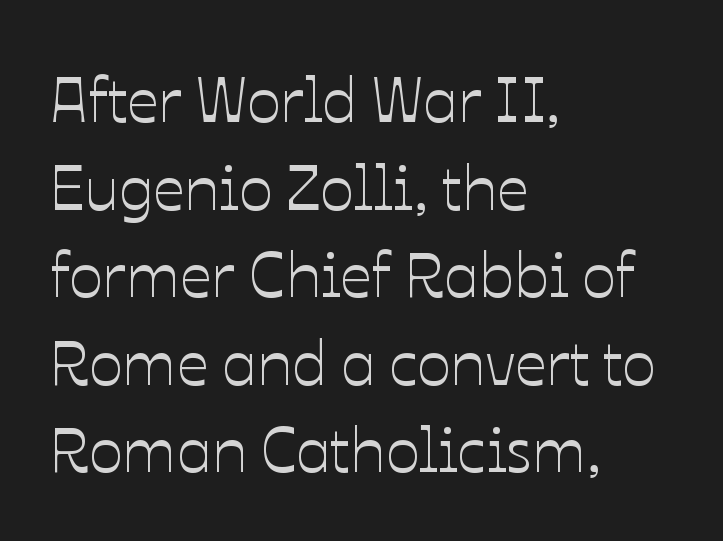
Q: Is the text italic (slanted)? A: No, it is upright.
Q: Is the text underlined? A: No.
Q: How is the paragraph aligned? A: Left-aligned.
Q: Is the spacing between letters normal or unusually wide? A: Normal.
Q: Is the spacing between lines tight, normal or loose? A: Normal.
Q: Width (condensed, normal, or wide)? A: Normal.
Q: Stroke contrast? A: Low.
Q: x-height? A: Medium.
Q: Monospaced? A: No.
